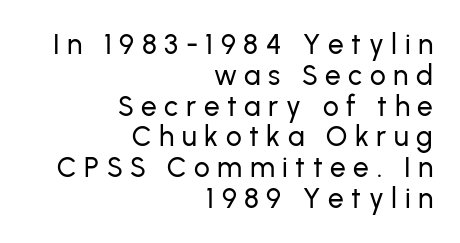
The image shows 28 px sans-serif type, upright; set right-aligned, tight line spacing (1.1x), unusually wide letter spacing (+0.27 em), not underlined; low stroke contrast and a medium x-height.
